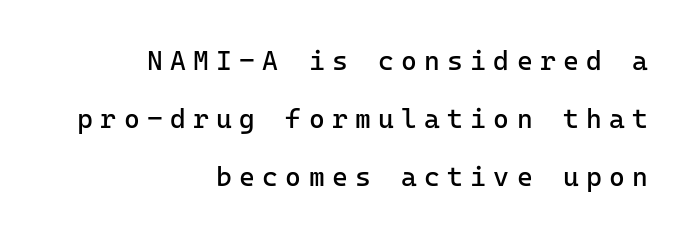
The image shows 27 px text type, upright; set right-aligned, loose line spacing (2.14x), unusually wide letter spacing (+0.27 em), not underlined.
